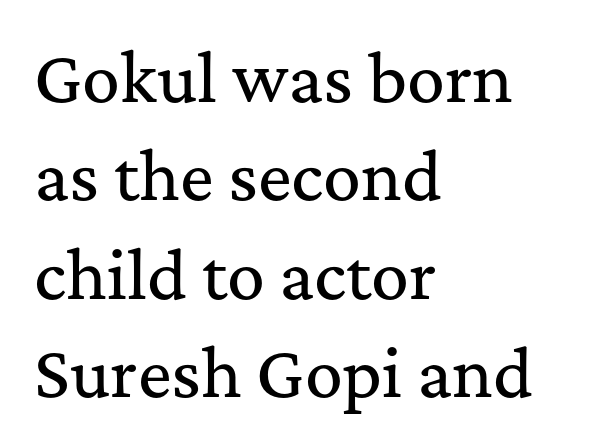
The image shows 63 px serif type, upright; set left-aligned, normal line spacing (1.56x), normal letter spacing, not underlined; medium stroke contrast and a medium x-height.
